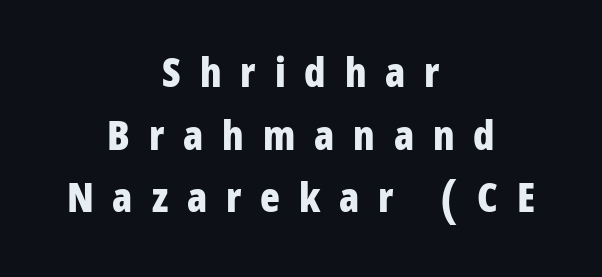
{"serif": "no", "italic": "no", "bold": "yes", "weight": "bold", "width": "condensed", "stroke_contrast": "low", "x_height": "large", "monospaced": "no", "underline": "no", "align": "center", "line_spacing": "normal", "line_spacing_ratio": 1.53, "letter_spacing": "wide", "letter_spacing_em": 0.46, "glyph_px": 41}
